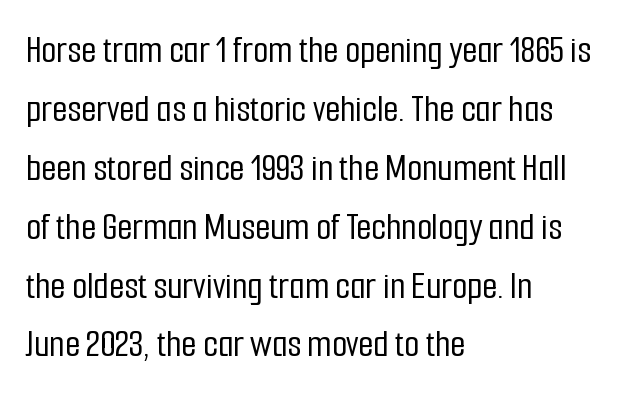
Does the type have serifs? No, each stem ends abruptly. Here the designer chose a conventional face with non-uniform glyph widths. Every stem runs plumb, perpendicular to the baseline. Casual observation: everything's shoved over to the left. These lines sit exactly where default settings would place them. Glyph-to-glyph distance matches everyday printed text.
